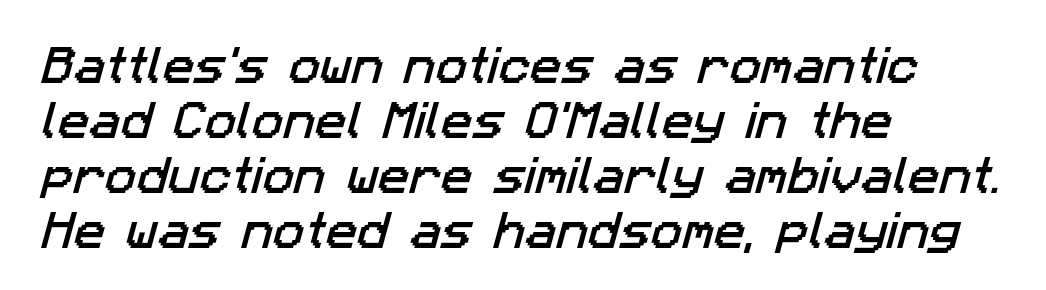
Q: Is the typeface a serif or a sans-serif typeface? A: Sans-serif.
Q: Is the text underlined? A: No.
Q: How is the paragraph aligned? A: Left-aligned.
Q: Is the spacing between letters normal or unusually wide? A: Normal.
Q: Is the spacing between lines tight, normal or loose? A: Normal.
Q: Width (condensed, normal, or wide)? A: Normal.
Q: Stroke contrast? A: Low.
Q: x-height? A: Medium.
Q: Monospaced? A: No.
